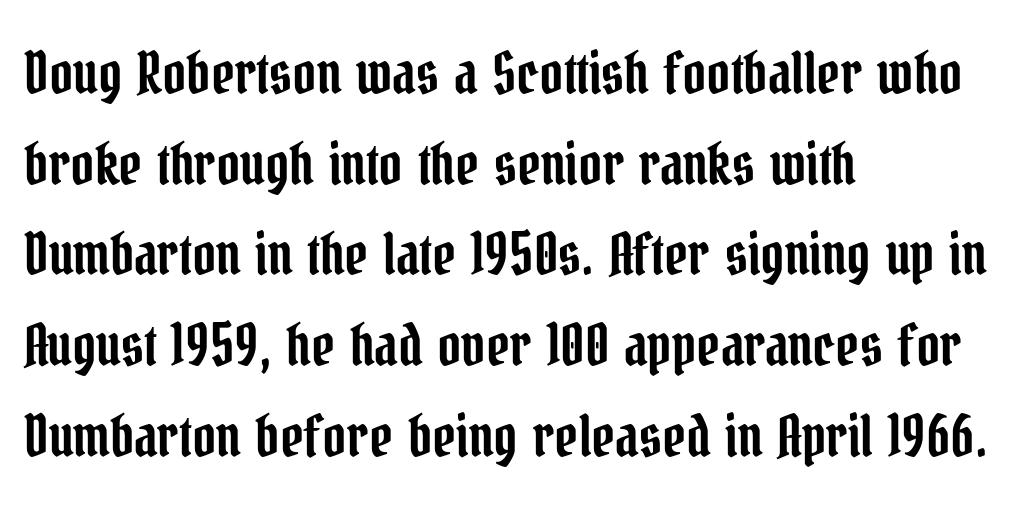
The image shows 57 px condensed serif type, upright; set left-aligned, normal line spacing (1.59x), normal letter spacing, not underlined; low stroke contrast and a medium x-height.
